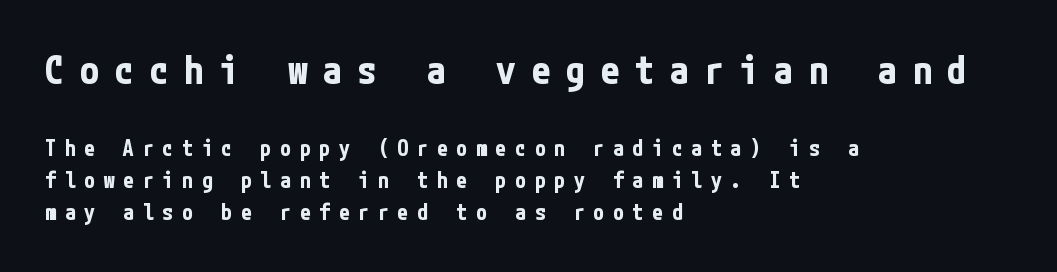
Leading matches the norm, producing a regular column. Glyph-to-glyph distance is far greater than everyday printed text. Each line starts at the same left margin while the right side varies. Just letters on the line, the space beneath them empty. Do the letters lean? They stand straight. Thick stems and heavy bowls — unmistakably bold.
